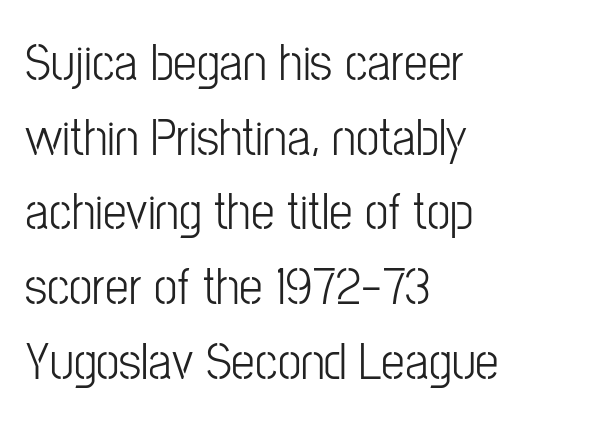
The image shows 53 px light, condensed sans-serif type, upright; set left-aligned, normal line spacing (1.41x), normal letter spacing, not underlined; low stroke contrast and a medium x-height.
